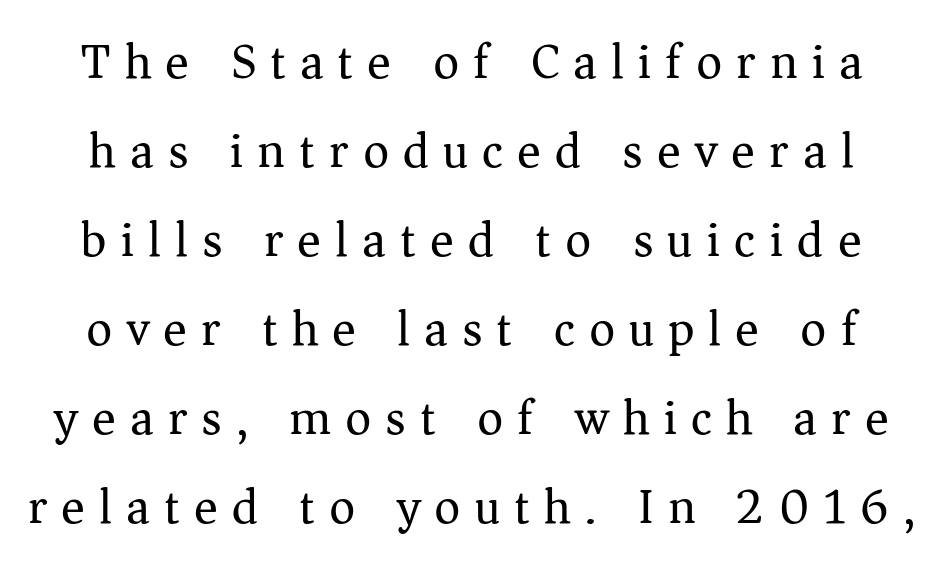
Q: Is the text bold? A: No.
Q: Is the text italic (slanted)? A: No, it is upright.
Q: Is the typeface a serif or a sans-serif typeface? A: Serif.
Q: Is the text underlined? A: No.
Q: How is the paragraph aligned? A: Centered.
Q: Is the spacing between letters normal or unusually wide? A: Unusually wide.
Q: Width (condensed, normal, or wide)? A: Normal.
Q: Stroke contrast? A: Medium.
Q: x-height? A: Medium.
Q: Monospaced? A: No.
